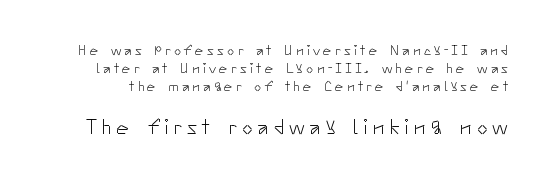
The image shows 21 px text type, upright; set normal line spacing (1.28x), unusually wide letter spacing (+0.24 em), not underlined; the second (bottom) block is 1.5x larger.
